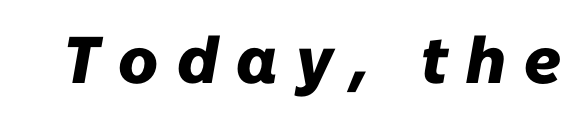
The image shows 66 px heavy type, italic (leaning right); set unusually wide letter spacing (+0.28 em), not underlined; low stroke contrast and a medium x-height.
